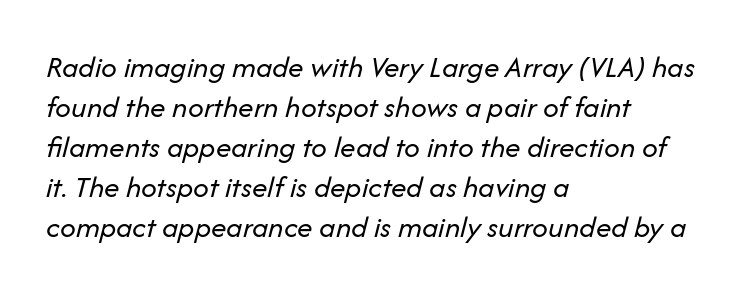
This rendering uses left alignment, leaving the right contour irregular. An italicized treatment has been applied to the whole sample. Regarding leading, the lines here are spaced in the standard way. This rendering leaves character spacing at its baseline value. The passage shown is not underscored anywhere.
